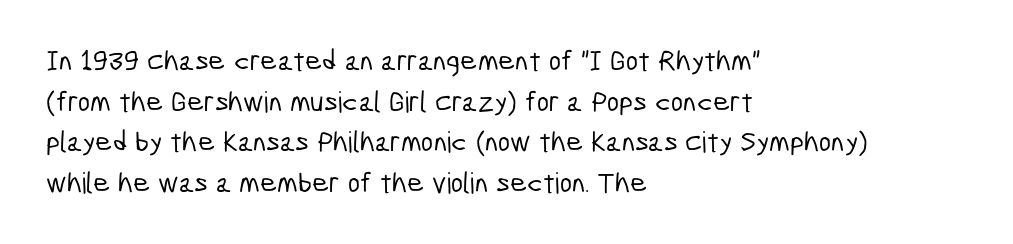
The image shows 29 px condensed sans-serif type; set left-aligned, normal line spacing (1.4x), normal letter spacing, not underlined; low stroke contrast and a medium x-height.
